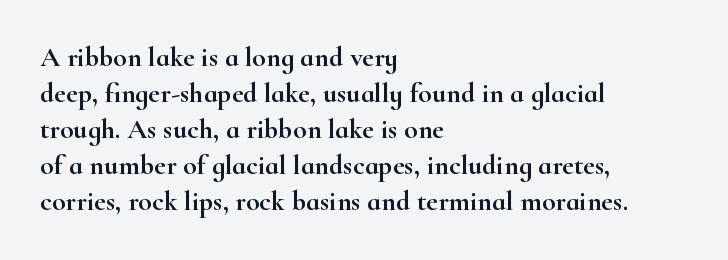
Ordinary non-slanted type is in use. Serif or sans? Serif — the stroke terminals have little feet. The lines are quadded left. The glyphs are unaccompanied by any horizontal stroke below them. Varying glyph widths throughout — classic text-font behaviour.
